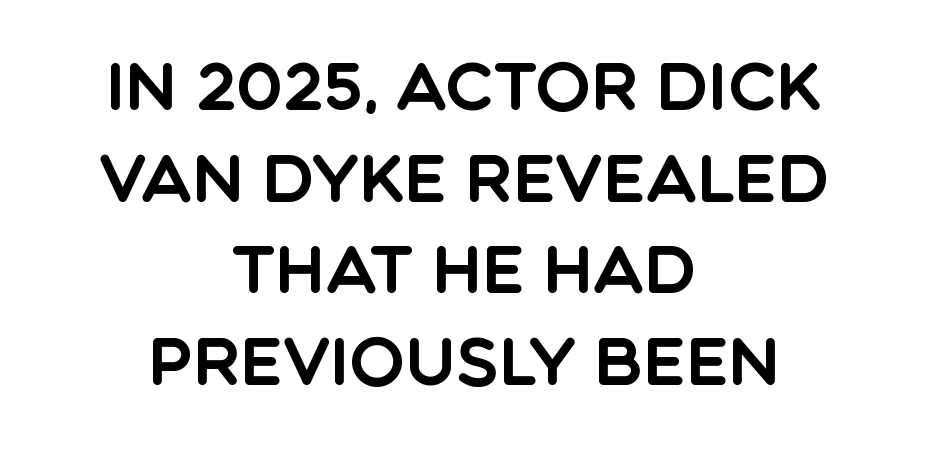
The image shows 66 px sans-serif type, upright; set centered, normal line spacing (1.39x), normal letter spacing, not underlined; a large x-height.
